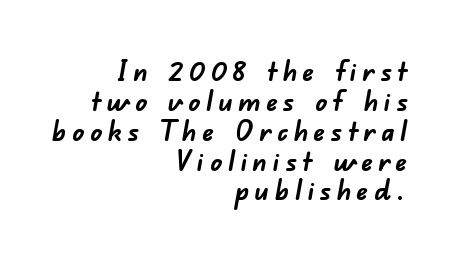
{"serif": "no", "bold": "yes", "weight": "semibold", "width": "normal", "stroke_contrast": "low", "x_height": "small", "monospaced": "no", "underline": "no", "align": "right", "line_spacing": "tight", "line_spacing_ratio": 1.03, "glyph_px": 29}
